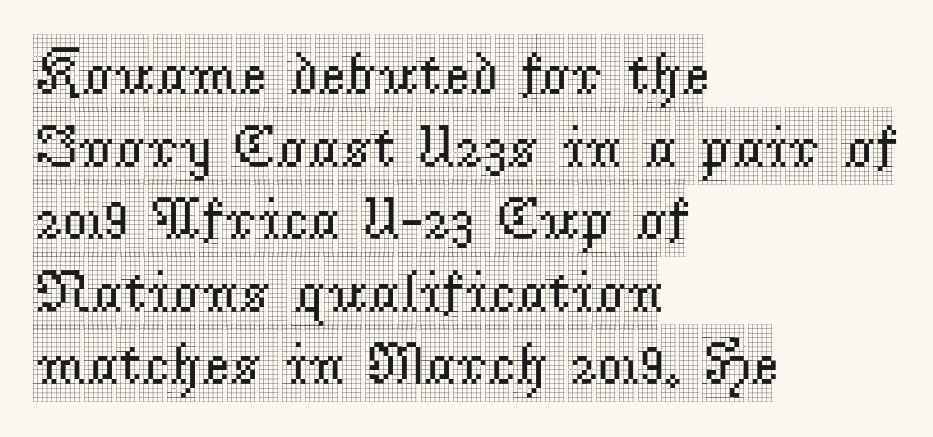
Q: Is the text italic (slanted)? A: No, it is upright.
Q: Is the typeface a serif or a sans-serif typeface? A: Serif.
Q: Is the text underlined? A: No.
Q: How is the paragraph aligned? A: Left-aligned.
Q: Is the spacing between letters normal or unusually wide? A: Normal.
Q: Width (condensed, normal, or wide)? A: Condensed.
Q: x-height? A: Large.
Q: Monospaced? A: No.
